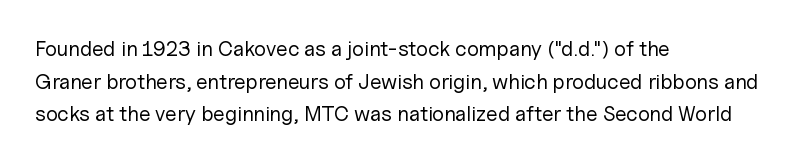
{"italic": "no", "bold": "no", "underline": "no", "align": "left", "line_spacing": "normal", "line_spacing_ratio": 1.55, "letter_spacing": "normal", "letter_spacing_em": 0.0, "glyph_px": 21}
